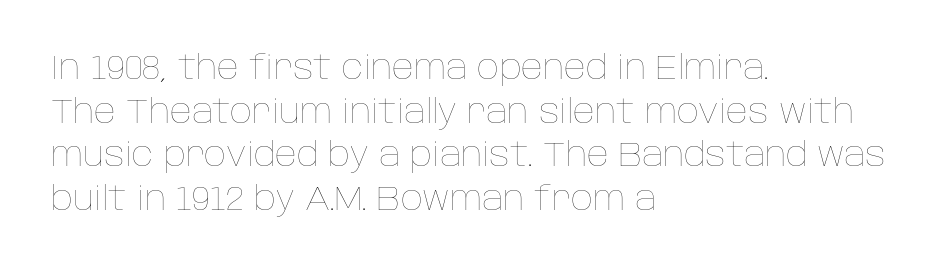
The image shows 34 px thin type, upright; set left-aligned, normal line spacing (1.28x), normal letter spacing, not underlined; low stroke contrast and a large x-height.
